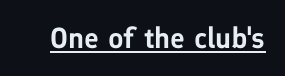
{"serif": "no", "italic": "no", "width": "normal", "stroke_contrast": "low", "x_height": "medium", "monospaced": "no", "underline": "yes", "letter_spacing": "normal", "letter_spacing_em": 0.0, "glyph_px": 29}
